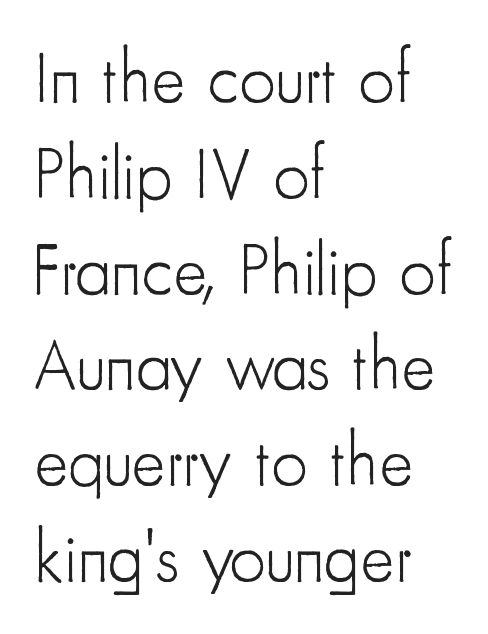
{"serif": "no", "italic": "no", "bold": "no", "weight": "light", "width": "condensed", "stroke_contrast": "low", "x_height": "small", "monospaced": "no", "underline": "no", "align": "left", "line_spacing": "normal", "line_spacing_ratio": 1.33, "letter_spacing": "normal", "letter_spacing_em": 0.0, "glyph_px": 72}
